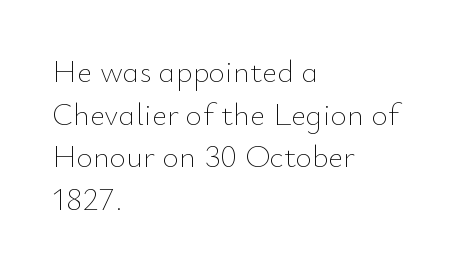
{"italic": "no", "bold": "no", "weight": "thin", "width": "normal", "stroke_contrast": "low", "x_height": "small", "monospaced": "no", "underline": "no", "align": "left", "line_spacing": "normal", "line_spacing_ratio": 1.33, "letter_spacing": "normal", "letter_spacing_em": 0.0, "glyph_px": 32}
